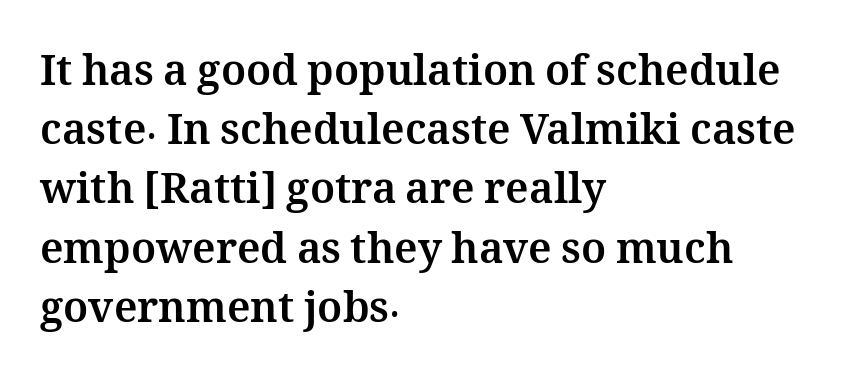
{"italic": "no", "bold": "yes", "weight": "bold", "width": "normal", "stroke_contrast": "medium", "x_height": "medium", "monospaced": "no", "underline": "no", "align": "left", "line_spacing": "normal", "line_spacing_ratio": 1.41, "letter_spacing": "normal", "letter_spacing_em": 0.0, "glyph_px": 42}
